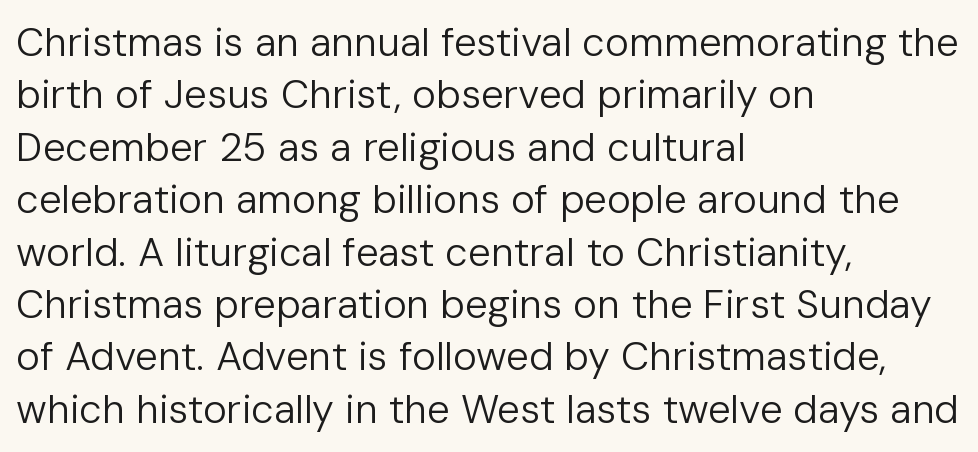
In terms of leading, this rendering sits right in the middle. This sample has the flowing, uneven cadence of proportional lettering. I'd call this a sans setting — the letters go barefoot. No chunkiness to these letters — they're not bold. Teacher's note: observe the even left margin — that is flush-left alignment.
